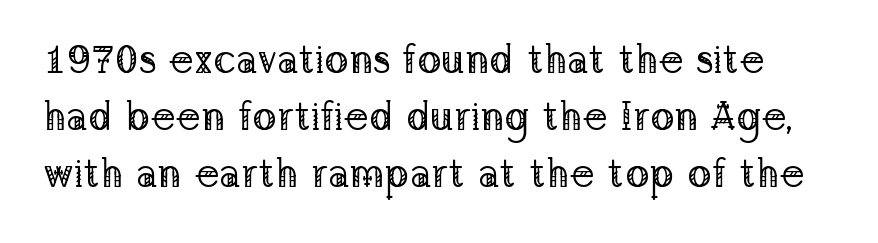
Q: Is the text bold? A: No.
Q: Is the text italic (slanted)? A: No, it is upright.
Q: Is the typeface a serif or a sans-serif typeface? A: Serif.
Q: Is the text underlined? A: No.
Q: Is the spacing between letters normal or unusually wide? A: Normal.
Q: Is the spacing between lines tight, normal or loose? A: Normal.
Q: Width (condensed, normal, or wide)? A: Normal.
Q: Stroke contrast? A: Low.
Q: x-height? A: Medium.
Q: Monospaced? A: No.
